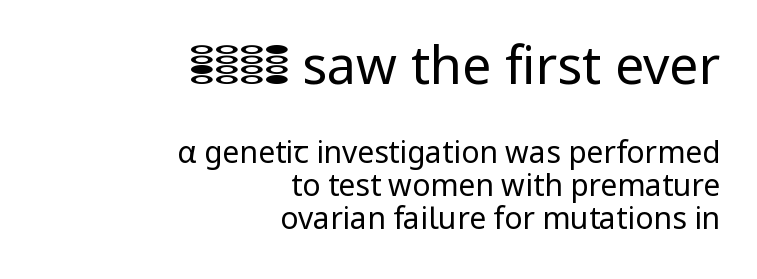
The composition opens big and finishes small. Rule under the text: the space is simply empty. Characters remain perfectly vertical along every line. Interline gaps are noticeably narrow in this sample.
